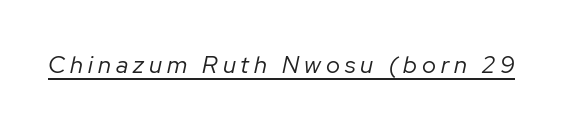
Q: Is the text bold? A: No.
Q: Is the text italic (slanted)? A: Yes, it leans right by about 12 degrees.
Q: Is the text underlined? A: Yes.
Q: Is the spacing between letters normal or unusually wide? A: Unusually wide.
